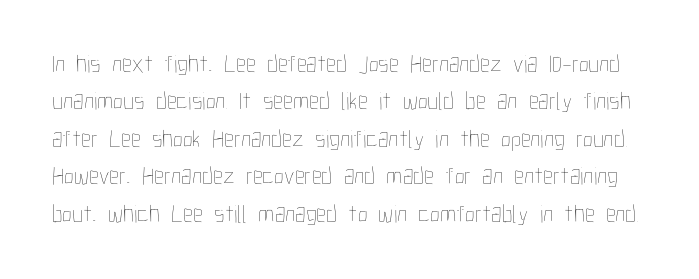
{"italic": "no", "bold": "no", "underline": "no", "line_spacing": "normal", "line_spacing_ratio": 1.5, "letter_spacing": "normal", "letter_spacing_em": 0.0, "glyph_px": 25}
